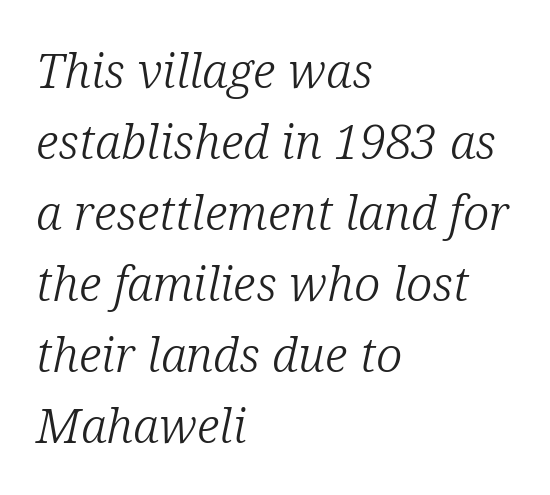
Q: Is the text bold? A: No.
Q: Is the text italic (slanted)? A: Yes, it leans right by about 12 degrees.
Q: Is the typeface a serif or a sans-serif typeface? A: Serif.
Q: Is the text underlined? A: No.
Q: How is the paragraph aligned? A: Left-aligned.
Q: Is the spacing between letters normal or unusually wide? A: Normal.
Q: Is the spacing between lines tight, normal or loose? A: Normal.
Q: Width (condensed, normal, or wide)? A: Normal.
Q: Stroke contrast? A: Low.
Q: x-height? A: Medium.
Q: Monospaced? A: No.
